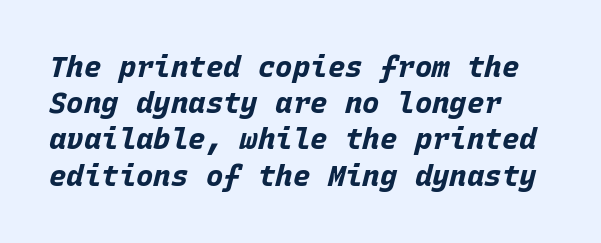
Q: Is the text bold? A: Yes.
Q: Is the text italic (slanted)? A: Yes, it leans right by about 15 degrees.
Q: Is the text underlined? A: No.
Q: How is the paragraph aligned? A: Left-aligned.
Q: Is the spacing between letters normal or unusually wide? A: Normal.
Q: Is the spacing between lines tight, normal or loose? A: Normal.
Q: Width (condensed, normal, or wide)? A: Normal.
Q: Stroke contrast? A: Low.
Q: x-height? A: Large.
Q: Monospaced? A: Yes.
